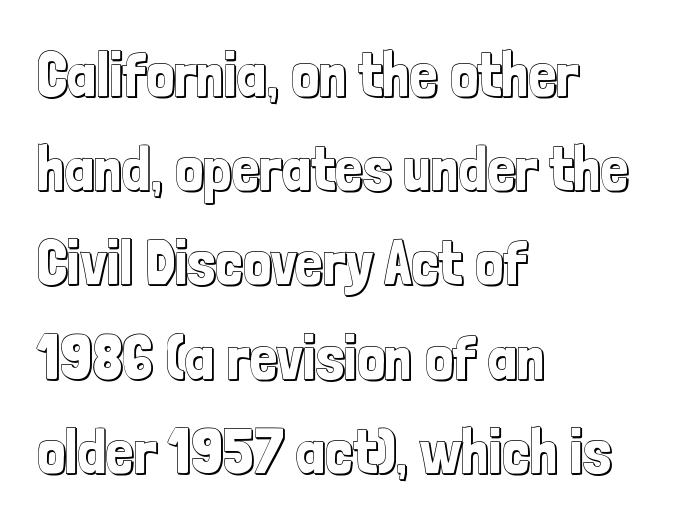
Note the varied advance widths — an 'i' is clearly narrower than an 'm'. This is the regular roman posture of the typeface. Observe the ordinary spacing: letters are neighbours, not strangers. Clear beneath every line of the passage.
